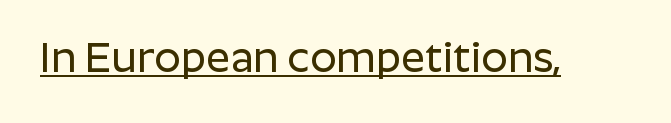
{"serif": "no", "italic": "no", "width": "normal", "stroke_contrast": "low", "x_height": "medium", "monospaced": "no", "underline": "yes", "letter_spacing": "normal", "letter_spacing_em": 0.0, "glyph_px": 42}
